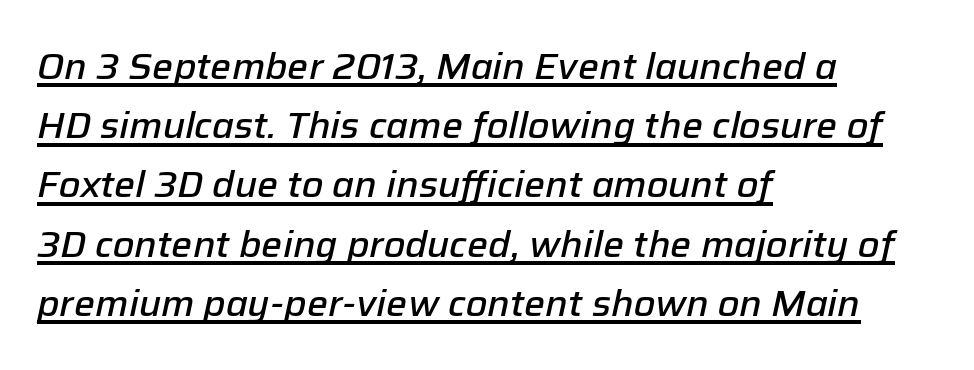
The image shows 37 px semibold type, italic (leaning right); set left-aligned, normal line spacing (1.6x), normal letter spacing, underlined; low stroke contrast and a medium x-height.
